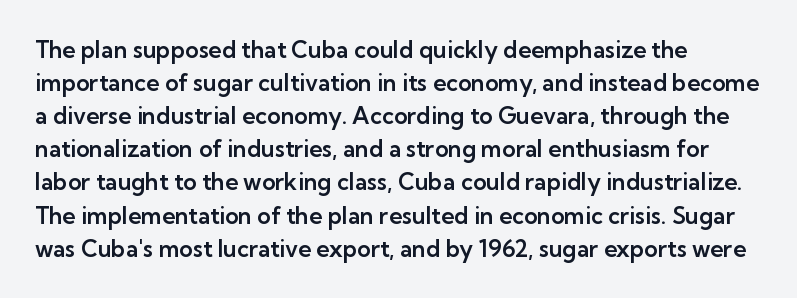
The block of text has a typical density, with ordinary space between rows. Tracking here is standard; glyphs follow each other at the usual distance. The strip under each line holds only bare page. The lettering holds an erect, upright posture throughout. Teacher's note: observe the even left margin — that is flush-left alignment.
